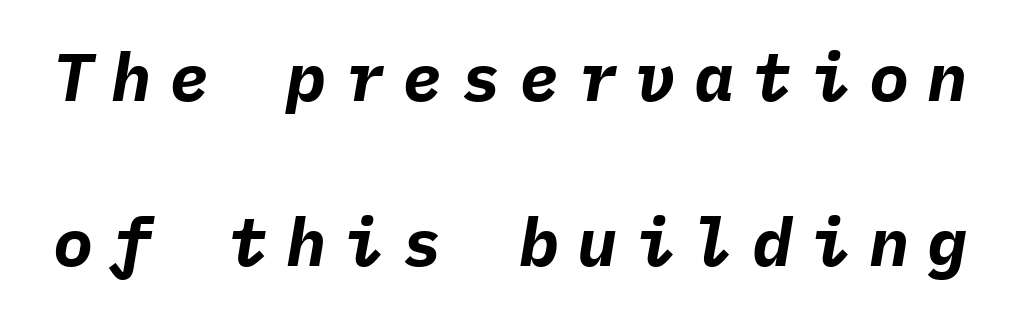
Q: Is the text bold? A: Yes.
Q: Is the text italic (slanted)? A: Yes, it leans right by about 9 degrees.
Q: Is the text underlined? A: No.
Q: Is the spacing between letters normal or unusually wide? A: Unusually wide.
Q: Is the spacing between lines tight, normal or loose? A: Loose.
Q: Width (condensed, normal, or wide)? A: Normal.
Q: Stroke contrast? A: Low.
Q: x-height? A: Medium.
Q: Monospaced? A: Yes.
